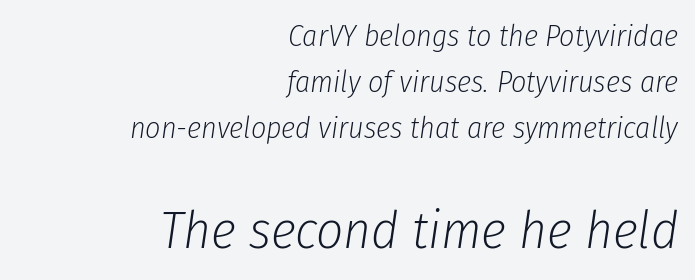
These two chunks differ in scale, with the bottom chunk taking the larger measure. You could not count columns in this text — the font is proportionally spaced. Leading matches the norm, producing a regular column. This sample is right-justified, so line beginnings fall wherever the words allow. These lines keep a tight, regular rhythm from letter to letter. The gap between lines stays unmarked.
